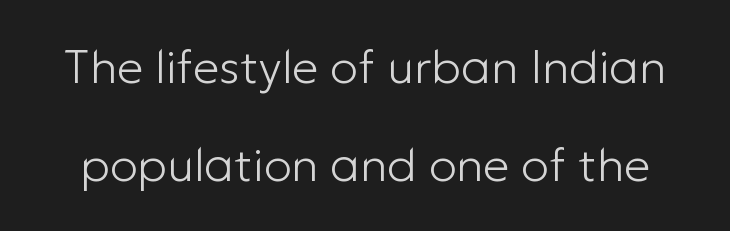
Q: Is the text bold? A: No.
Q: Is the text italic (slanted)? A: No, it is upright.
Q: Is the typeface a serif or a sans-serif typeface? A: Sans-serif.
Q: Is the text underlined? A: No.
Q: Is the spacing between letters normal or unusually wide? A: Normal.
Q: Is the spacing between lines tight, normal or loose? A: Loose.
Q: Width (condensed, normal, or wide)? A: Normal.
Q: Stroke contrast? A: Low.
Q: x-height? A: Medium.
Q: Monospaced? A: No.
